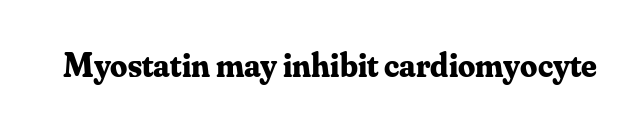
The image shows 34 px bold serif type, upright; set normal letter spacing, not underlined; medium stroke contrast and a small x-height.
